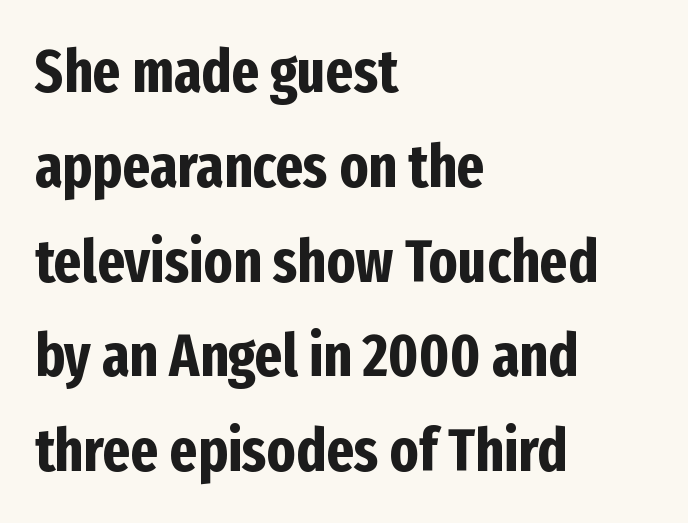
Q: Is the text bold? A: Yes.
Q: Is the text italic (slanted)? A: No, it is upright.
Q: Is the typeface a serif or a sans-serif typeface? A: Sans-serif.
Q: Is the text underlined? A: No.
Q: How is the paragraph aligned? A: Left-aligned.
Q: Is the spacing between letters normal or unusually wide? A: Normal.
Q: Is the spacing between lines tight, normal or loose? A: Normal.
Q: Width (condensed, normal, or wide)? A: Condensed.
Q: Stroke contrast? A: Low.
Q: x-height? A: Medium.
Q: Monospaced? A: No.
